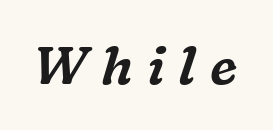
Q: Is the text italic (slanted)? A: Yes, it leans right by about 16 degrees.
Q: Is the typeface a serif or a sans-serif typeface? A: Serif.
Q: Is the text underlined? A: No.
Q: Is the spacing between letters normal or unusually wide? A: Unusually wide.
Q: Width (condensed, normal, or wide)? A: Normal.
Q: Stroke contrast? A: Medium.
Q: x-height? A: Medium.
Q: Monospaced? A: No.
